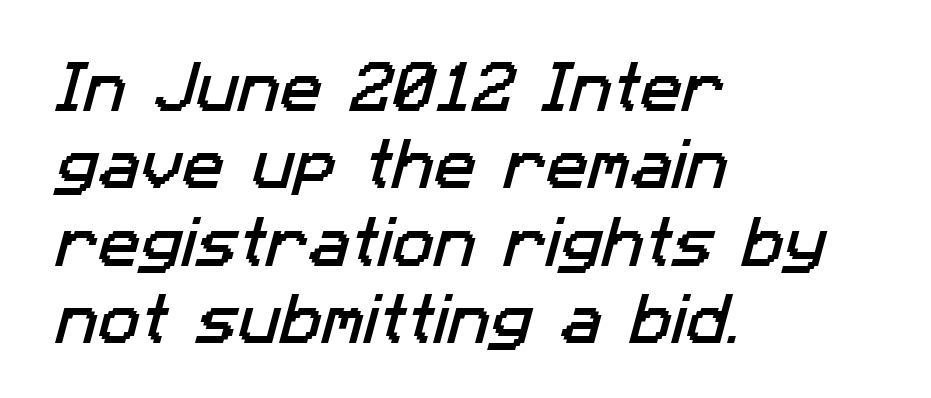
{"serif": "no", "width": "normal", "stroke_contrast": "low", "x_height": "medium", "monospaced": "no", "underline": "no", "align": "left", "line_spacing": "normal", "line_spacing_ratio": 1.38, "letter_spacing": "normal", "letter_spacing_em": 0.0, "glyph_px": 56}
